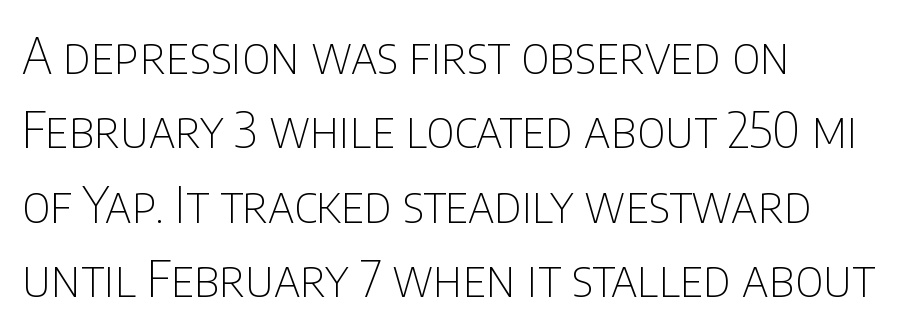
{"serif": "no", "italic": "no", "bold": "no", "weight": "thin", "width": "condensed", "stroke_contrast": "low", "x_height": "large", "monospaced": "no", "underline": "no", "align": "left", "line_spacing": "normal", "line_spacing_ratio": 1.49, "letter_spacing": "normal", "letter_spacing_em": 0.0, "glyph_px": 50}
